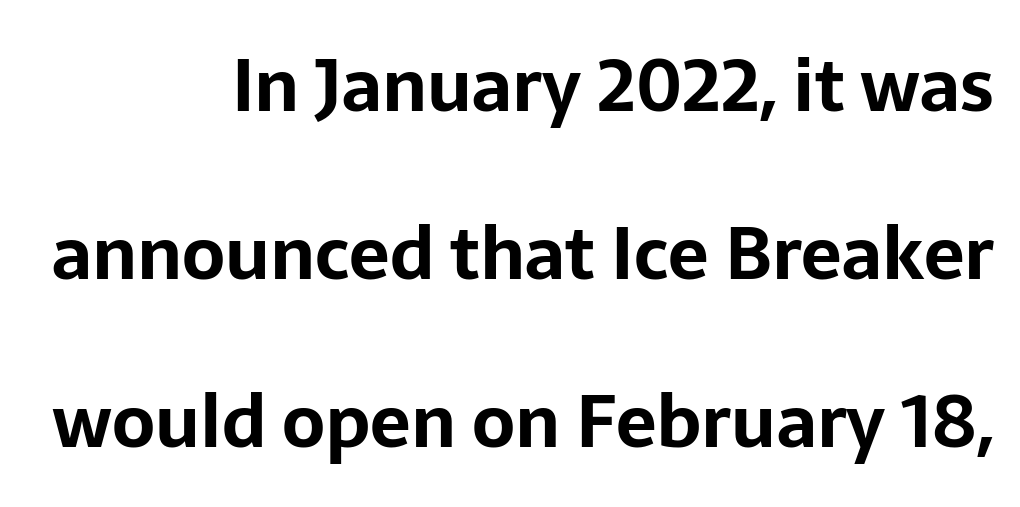
The face used here is proportionally spaced, like ordinary book or web type. Nothing unusual about the tracking: characters are spaced as the font intends. The font family rendered here belongs to the sans-serif group. The lettering stays uniformly vertical, giving the passage a roman look. Casual observation: everything's shoved over to the right. Regarding leading, the lines here are spaced well apart.
